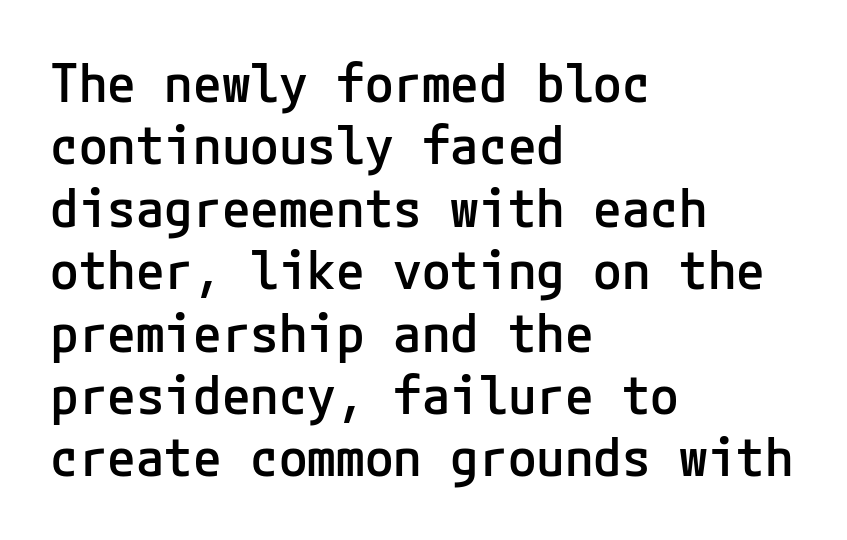
Compared with an ordinary text face, these strokes are moderately heavier — a semibold. Note: no serifs on the glyphs. The letterforms sit shoulder to shoulder at normal distance. Any mark beneath the type? The region is blank.
